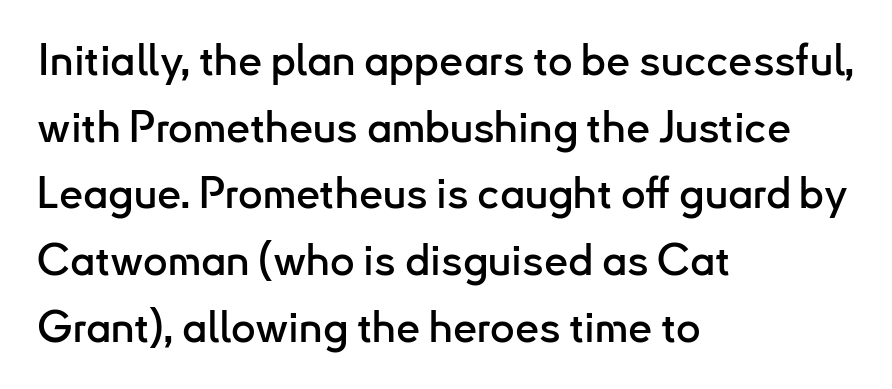
The image shows 43 px sans-serif type, upright; set left-aligned, normal line spacing (1.55x), normal letter spacing, not underlined; low stroke contrast and a small x-height.
